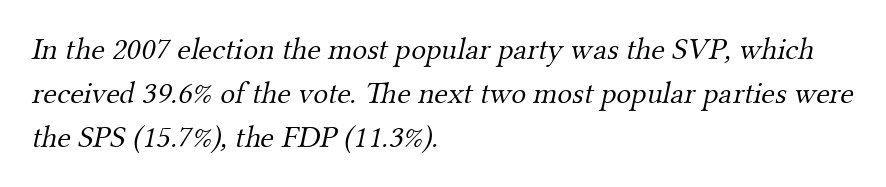
Q: Is the text bold? A: No.
Q: Is the typeface a serif or a sans-serif typeface? A: Serif.
Q: Is the text underlined? A: No.
Q: How is the paragraph aligned? A: Left-aligned.
Q: Is the spacing between letters normal or unusually wide? A: Normal.
Q: Is the spacing between lines tight, normal or loose? A: Normal.
Q: Width (condensed, normal, or wide)? A: Normal.
Q: Stroke contrast? A: Medium.
Q: x-height? A: Small.
Q: Monospaced? A: No.
